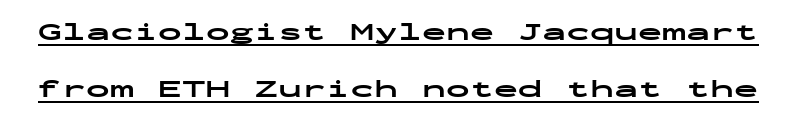
The image shows 24 px bold type, upright; set loose line spacing (2.38x), normal letter spacing, underlined.
